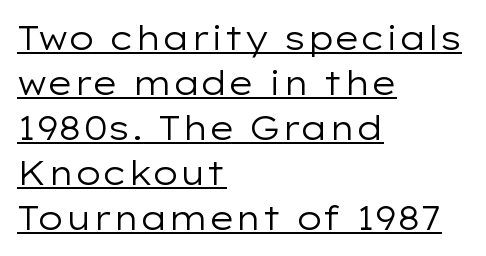
Observe the absence of serifs on each vertical stroke in this sample. Caption: lettering with a line underneath. Whoever set this chose a conventional vertical rhythm. A quiet, ordinary-to-light weight characterises the typeface.
